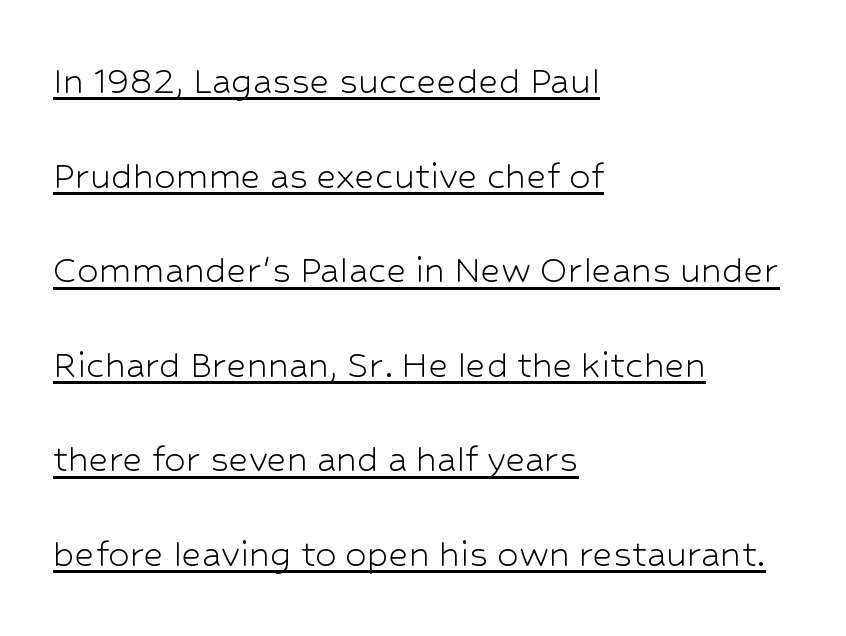
Students, note that the glyphs here touch the page at normal intervals. A quiet, ordinary-to-light weight characterises the typeface. Is this a fixed-width face? No — the glyphs have proportional, varying widths. Leading is clearly above the norm, producing a sparse column.
